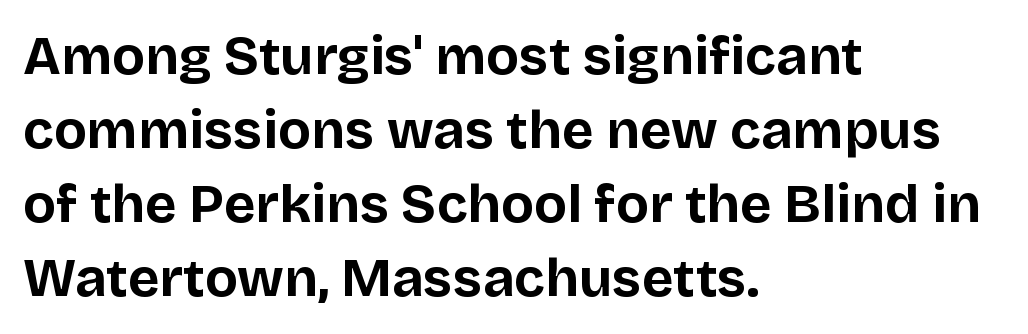
The image shows 54 px bold sans-serif type, upright; set left-aligned, normal line spacing (1.37x), normal letter spacing, not underlined; low stroke contrast and a large x-height.
